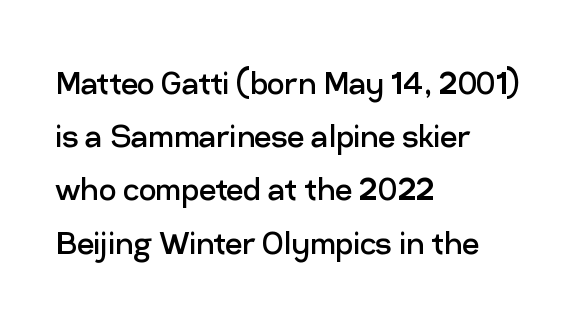
{"serif": "no", "italic": "no", "bold": "no", "weight": "regular", "width": "normal", "stroke_contrast": "low", "x_height": "medium", "monospaced": "no", "underline": "no", "align": "left", "line_spacing": "normal", "line_spacing_ratio": 1.4, "letter_spacing": "normal", "letter_spacing_em": 0.0, "glyph_px": 38}
